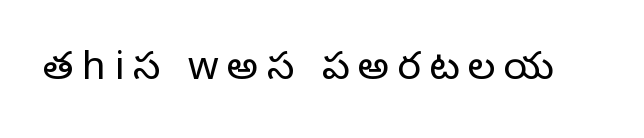
{"serif": "no", "italic": "no", "bold": "no", "weight": "light", "width": "normal", "stroke_contrast": "low", "x_height": "medium", "monospaced": "no", "underline": "no", "letter_spacing": "wide", "letter_spacing_em": 0.22, "glyph_px": 39}
